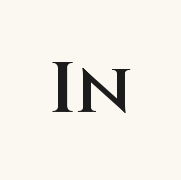
What kind of face is this? One without serifs — a sans. Looks like regular typesetting: each glyph gets only the width it needs. The horizontal fit of the characters is conventional and even. How heavy is the stroke? Medium-heavy — a semibold, shy of bold. Anything drawn beneath the words? Only blank space.
